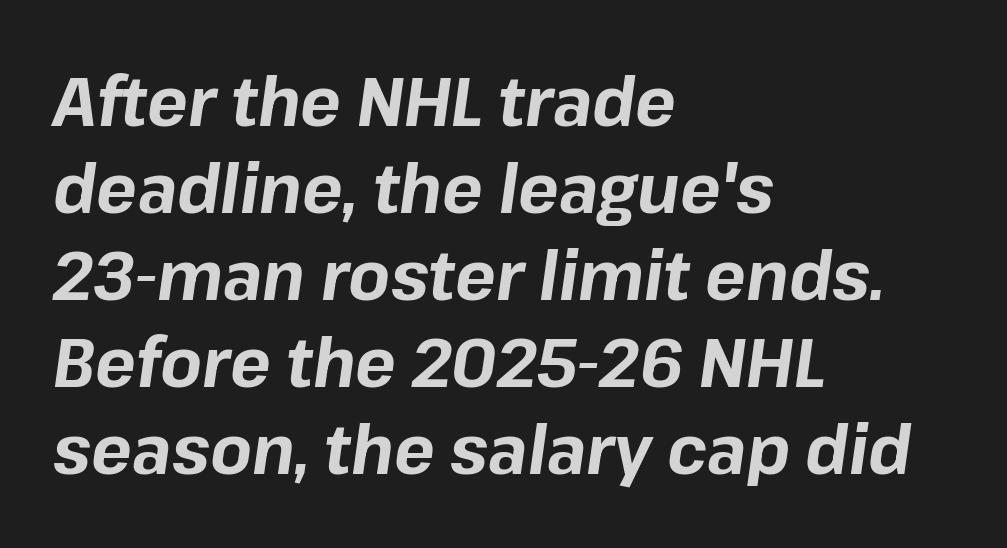
Q: Is the text bold? A: Yes.
Q: Is the text italic (slanted)? A: Yes, it leans right by about 8 degrees.
Q: Is the text underlined? A: No.
Q: How is the paragraph aligned? A: Left-aligned.
Q: Is the spacing between letters normal or unusually wide? A: Normal.
Q: Is the spacing between lines tight, normal or loose? A: Normal.
Q: Width (condensed, normal, or wide)? A: Normal.
Q: Stroke contrast? A: Low.
Q: x-height? A: Medium.
Q: Monospaced? A: No.
